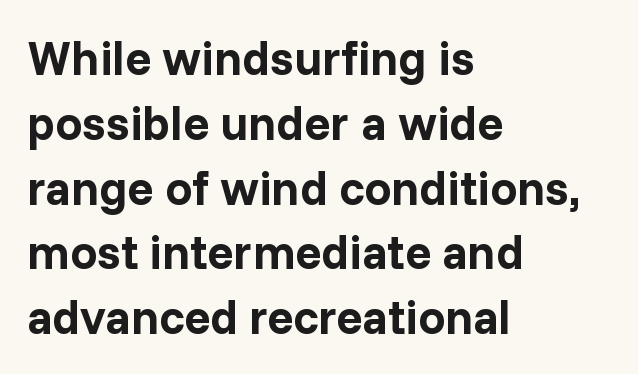
{"serif": "no", "italic": "no", "bold": "yes", "weight": "bold", "width": "normal", "stroke_contrast": "low", "x_height": "medium", "monospaced": "no", "underline": "no", "align": "left", "line_spacing": "normal", "line_spacing_ratio": 1.35, "letter_spacing": "normal", "letter_spacing_em": 0.0, "glyph_px": 48}
